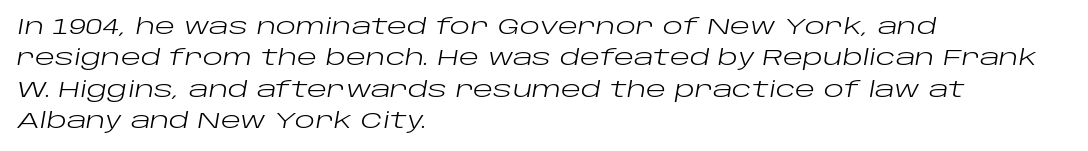
Q: Is the text bold? A: No.
Q: Is the text italic (slanted)? A: Yes, it leans right by about 10 degrees.
Q: Is the text underlined? A: No.
Q: How is the paragraph aligned? A: Left-aligned.
Q: Is the spacing between letters normal or unusually wide? A: Normal.
Q: Is the spacing between lines tight, normal or loose? A: Normal.
